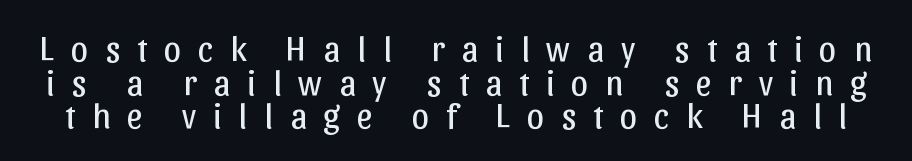
The image shows 35 px regular-weight sans-serif type, upright; set tight line spacing (0.96x), unusually wide letter spacing (+0.48 em), not underlined; low stroke contrast and a medium x-height.
